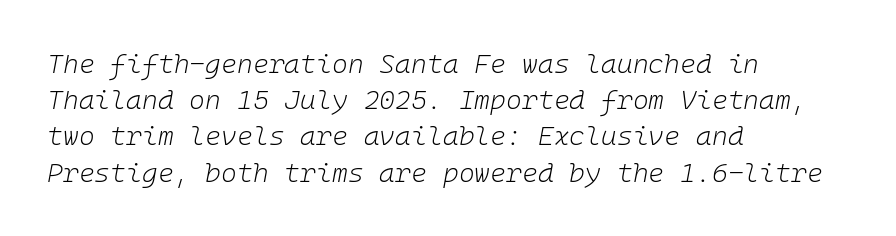
Regarding leading, the lines here are spaced in the standard way. Italic? Definitely — the glyphs are oblique. A classic flush-left, rag-right setting is used for this passage. Here the glyphs are tracked normally, forming tight word shapes. Weight: not bold — regular or lighter.
